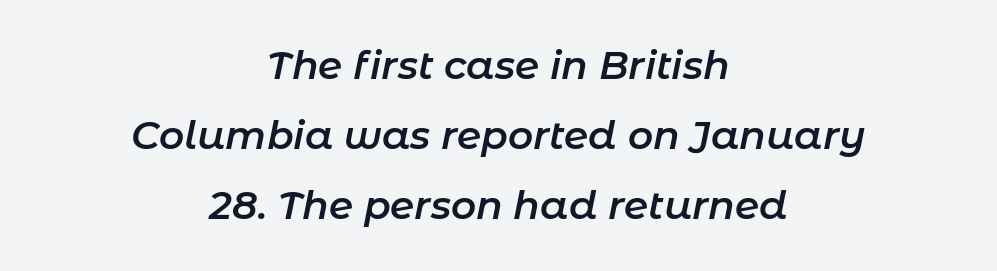
{"italic": "yes", "lean": "right", "slant_degrees": 11, "bold": "semi", "weight": "semibold", "width": "normal", "stroke_contrast": "low", "x_height": "medium", "monospaced": "no", "underline": "no", "align": "center", "line_spacing_ratio": 1.8, "letter_spacing": "normal", "letter_spacing_em": 0.0, "glyph_px": 39}
